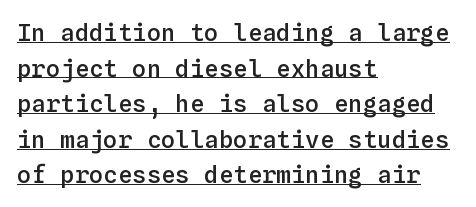
{"italic": "no", "bold": "semi", "underline": "yes", "align": "left", "line_spacing": "normal", "line_spacing_ratio": 1.48, "letter_spacing": "normal", "letter_spacing_em": 0.0, "glyph_px": 24}
